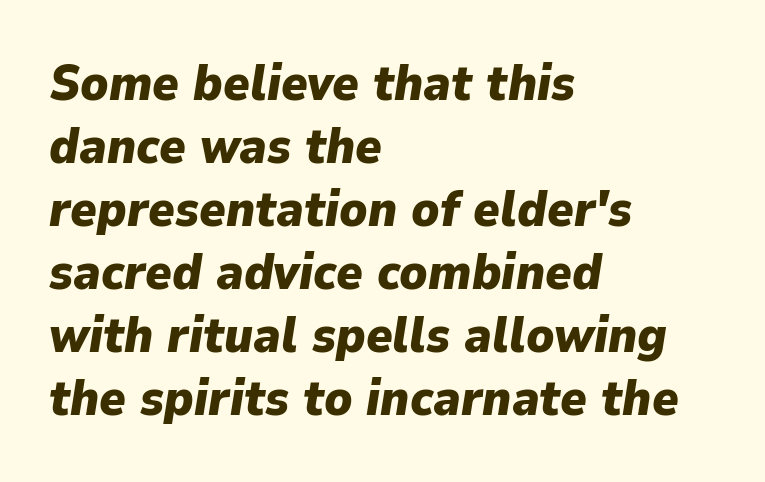
The rendering anchors every line to the left-hand side. Vertically, the passage feels balanced, rows spaced as you'd expect. Slanted lettering throughout. What stands out about the letter spacing? Nothing — it is the standard amount. You'd pick this weight for a headline — it's a proper bold.
